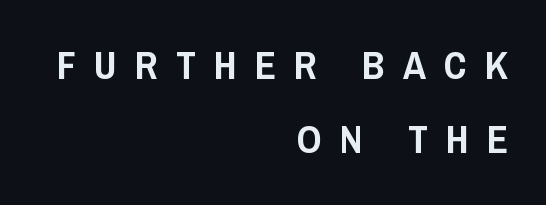
The image shows 39 px condensed sans-serif type, upright; set right-aligned, loose line spacing (1.91x), unusually wide letter spacing (+0.46 em), not underlined; low stroke contrast and a large x-height.
